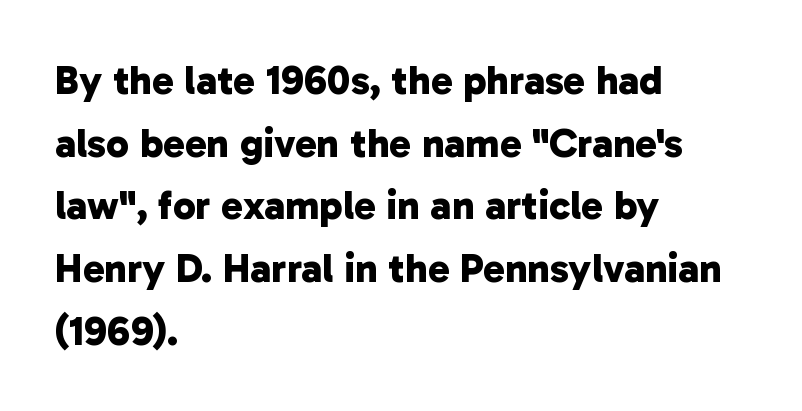
The image shows 41 px bold sans-serif type; set left-aligned, normal line spacing (1.53x), normal letter spacing, not underlined; low stroke contrast and a medium x-height.
